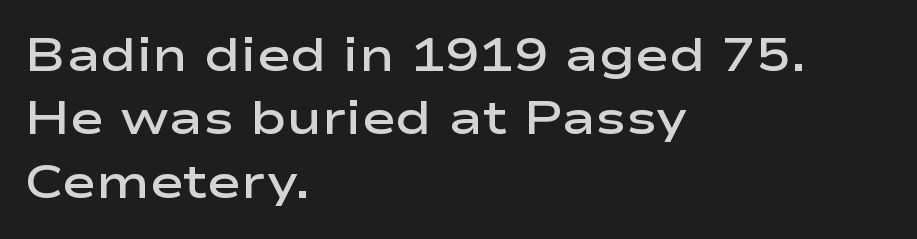
{"serif": "no", "italic": "no", "bold": "semi", "weight": "semibold", "width": "wide", "stroke_contrast": "low", "x_height": "medium", "monospaced": "no", "underline": "no", "align": "left", "line_spacing": "normal", "line_spacing_ratio": 1.38, "letter_spacing": "normal", "letter_spacing_em": 0.0, "glyph_px": 46}
